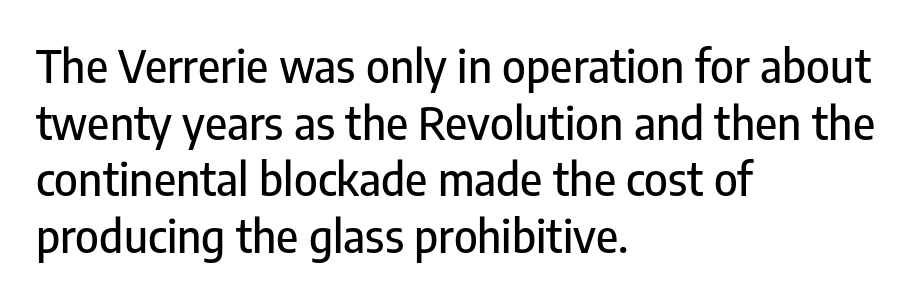
Regarding serifs, this sample does without them. Letter spacing: default. The passage shown stacks its lines at a standard gap. Notice how the passage keeps a crisp vertical edge on the left only.
